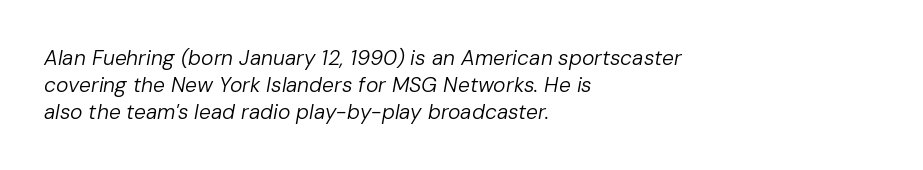
{"italic": "yes", "lean": "right", "slant_degrees": 10, "bold": "no", "underline": "no", "align": "left", "line_spacing": "normal", "line_spacing_ratio": 1.28, "letter_spacing": "normal", "letter_spacing_em": 0.0, "glyph_px": 21}
